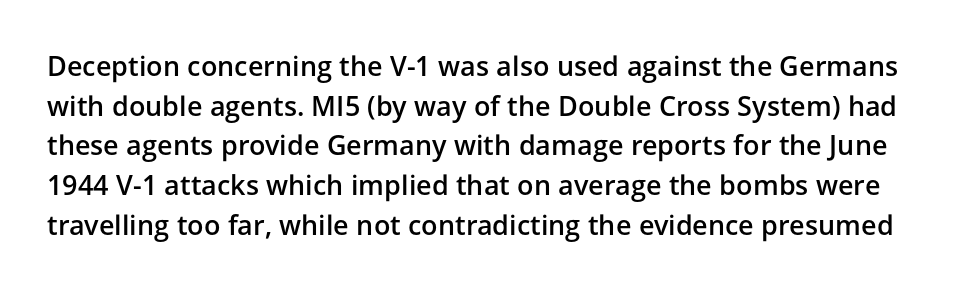
The image shows 27 px text type, upright; set normal line spacing (1.47x), normal letter spacing, not underlined.
